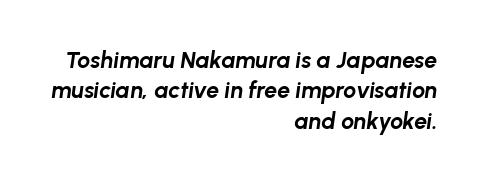
The image shows 23 px bold type, italic (leaning right); set right-aligned, normal line spacing (1.32x), normal letter spacing, not underlined.
